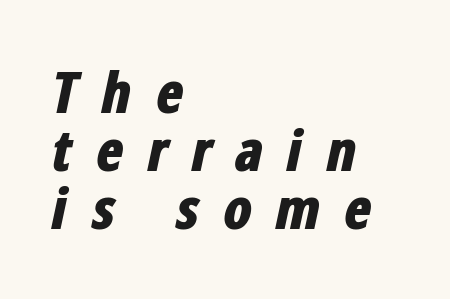
The specimen omits any rule beneath the text block's lines. The rendering anchors every line to the left-hand side. Varying glyph widths throughout — classic text-font behaviour. I'd describe the lettering as bold — thick and assertive.
